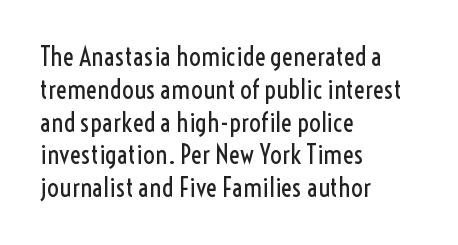
Q: Is the text bold? A: No.
Q: Is the text italic (slanted)? A: No, it is upright.
Q: Is the text underlined? A: No.
Q: How is the paragraph aligned? A: Left-aligned.
Q: Is the spacing between letters normal or unusually wide? A: Normal.
Q: Is the spacing between lines tight, normal or loose? A: Normal.
